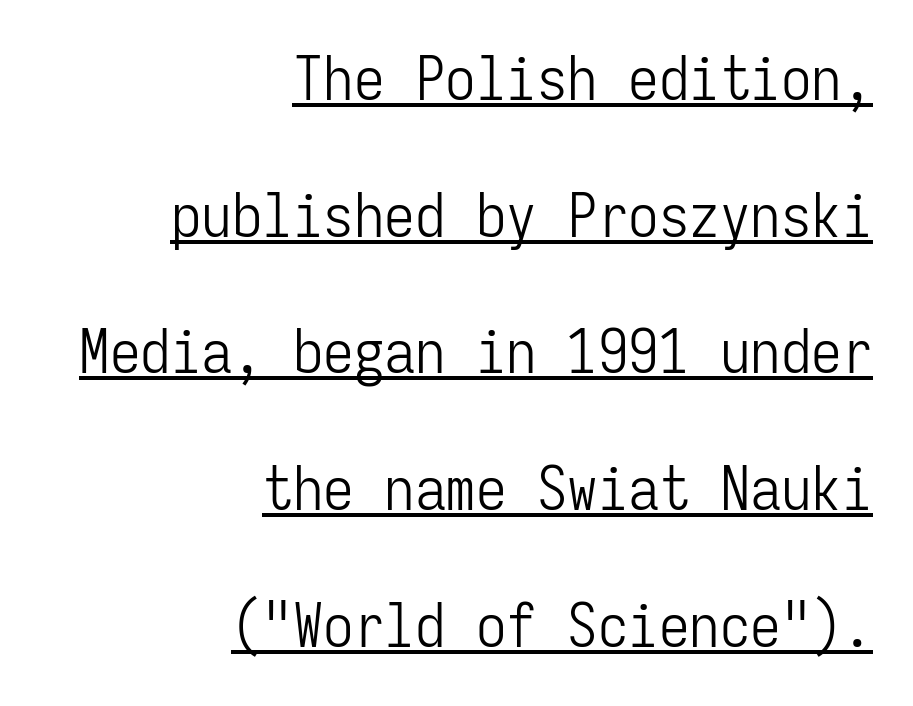
The image shows 61 px light, condensed sans-serif type, upright, monospaced; set right-aligned, loose line spacing (2.24x), normal letter spacing, underlined; low stroke contrast and a medium x-height.
